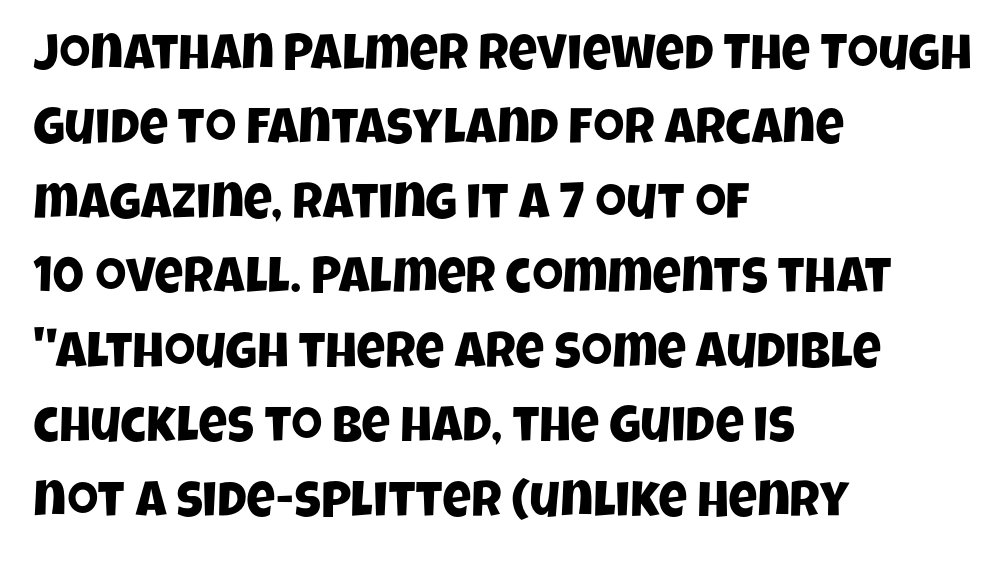
Q: Is the typeface a serif or a sans-serif typeface? A: Sans-serif.
Q: Is the text underlined? A: No.
Q: How is the paragraph aligned? A: Left-aligned.
Q: Is the spacing between letters normal or unusually wide? A: Normal.
Q: Is the spacing between lines tight, normal or loose? A: Normal.
Q: Width (condensed, normal, or wide)? A: Condensed.
Q: Stroke contrast? A: Low.
Q: x-height? A: Large.
Q: Monospaced? A: No.
